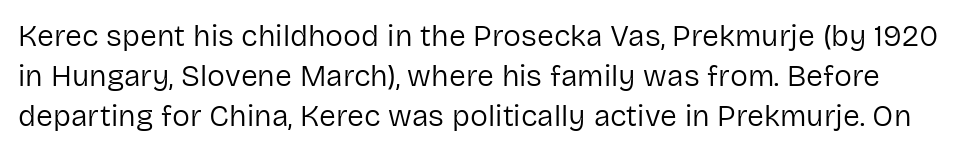
Q: Is the text bold? A: No.
Q: Is the text italic (slanted)? A: No, it is upright.
Q: Is the typeface a serif or a sans-serif typeface? A: Sans-serif.
Q: Is the text underlined? A: No.
Q: Is the spacing between letters normal or unusually wide? A: Normal.
Q: Is the spacing between lines tight, normal or loose? A: Normal.
Q: Width (condensed, normal, or wide)? A: Normal.
Q: Stroke contrast? A: Low.
Q: x-height? A: Medium.
Q: Monospaced? A: No.
